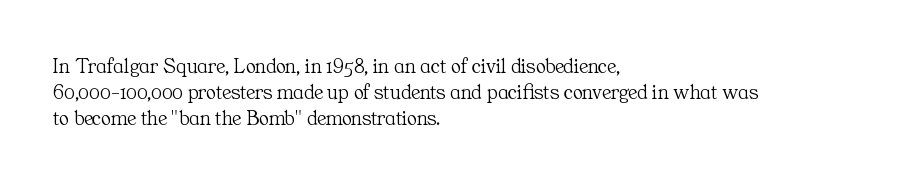
Q: Is the text bold? A: No.
Q: Is the text italic (slanted)? A: No, it is upright.
Q: Is the text underlined? A: No.
Q: How is the paragraph aligned? A: Left-aligned.
Q: Is the spacing between letters normal or unusually wide? A: Normal.
Q: Is the spacing between lines tight, normal or loose? A: Normal.
